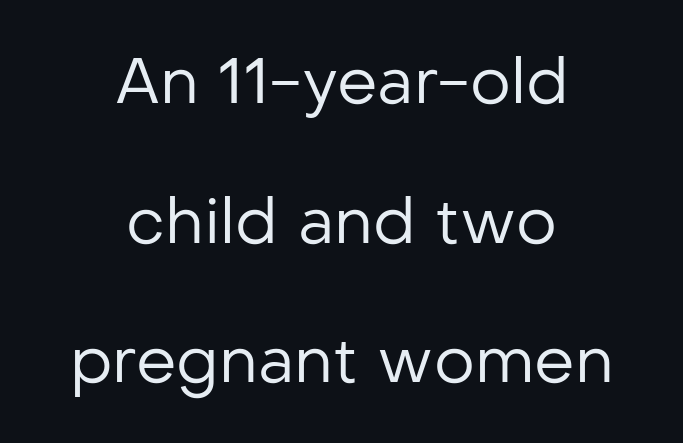
Q: Is the text bold? A: No.
Q: Is the text italic (slanted)? A: No, it is upright.
Q: Is the typeface a serif or a sans-serif typeface? A: Sans-serif.
Q: Is the text underlined? A: No.
Q: How is the paragraph aligned? A: Centered.
Q: Is the spacing between letters normal or unusually wide? A: Normal.
Q: Is the spacing between lines tight, normal or loose? A: Loose.
Q: Width (condensed, normal, or wide)? A: Normal.
Q: Stroke contrast? A: Low.
Q: x-height? A: Medium.
Q: Monospaced? A: No.
